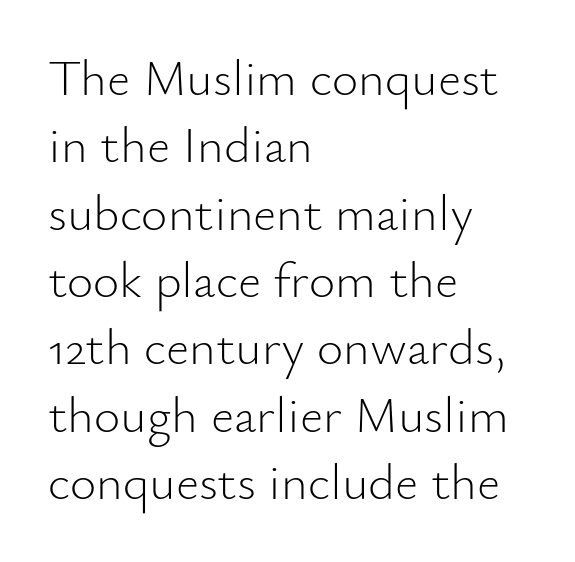
{"serif": "no", "italic": "no", "bold": "no", "weight": "light", "width": "normal", "stroke_contrast": "low", "x_height": "small", "monospaced": "no", "underline": "no", "align": "left", "line_spacing": "normal", "line_spacing_ratio": 1.32, "letter_spacing": "normal", "letter_spacing_em": 0.0, "glyph_px": 51}
